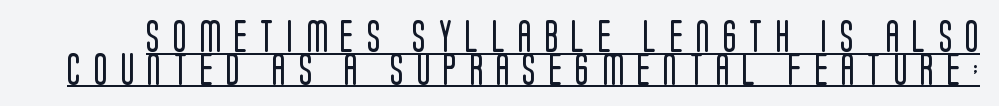
{"serif": "no", "italic": "no", "bold": "no", "weight": "regular", "width": "condensed", "stroke_contrast": "low", "x_height": "large", "monospaced": "no", "underline": "yes", "line_spacing": "tight", "line_spacing_ratio": 1.03, "letter_spacing": "wide", "letter_spacing_em": 0.4, "glyph_px": 32}
